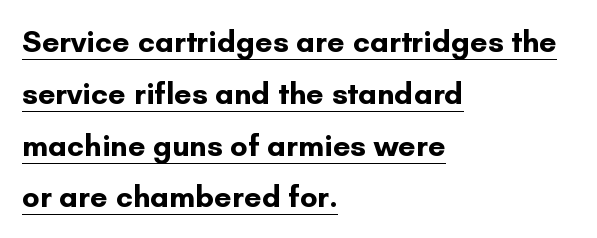
Q: Is the text bold? A: Yes.
Q: Is the text italic (slanted)? A: No, it is upright.
Q: Is the typeface a serif or a sans-serif typeface? A: Sans-serif.
Q: Is the text underlined? A: Yes.
Q: How is the paragraph aligned? A: Left-aligned.
Q: Is the spacing between letters normal or unusually wide? A: Normal.
Q: Is the spacing between lines tight, normal or loose? A: Normal.
Q: Width (condensed, normal, or wide)? A: Normal.
Q: Stroke contrast? A: Low.
Q: x-height? A: Small.
Q: Monospaced? A: No.
